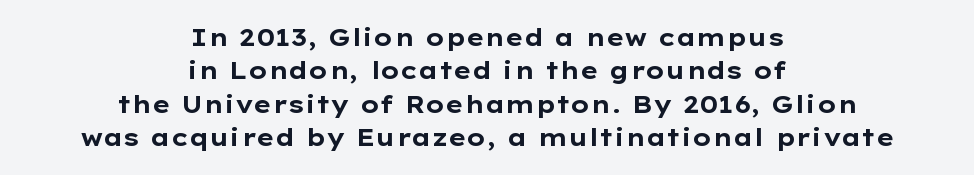
Q: Is the text bold? A: Yes.
Q: Is the text italic (slanted)? A: No, it is upright.
Q: Is the text underlined? A: No.
Q: How is the paragraph aligned? A: Centered.
Q: Is the spacing between letters normal or unusually wide? A: Normal.
Q: Is the spacing between lines tight, normal or loose? A: Normal.
